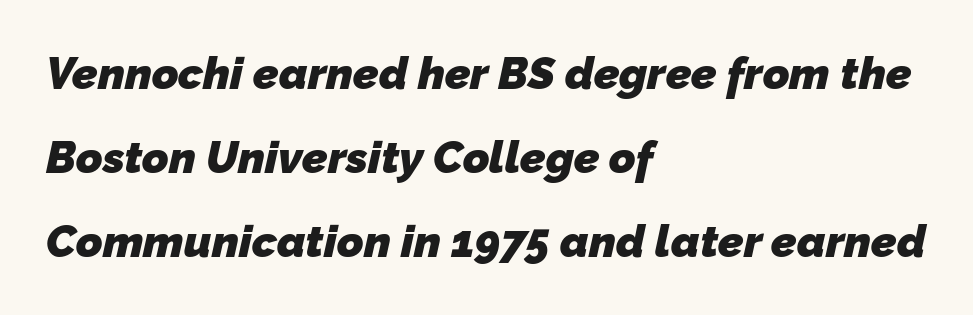
Q: Is the text bold? A: Yes.
Q: Is the typeface a serif or a sans-serif typeface? A: Sans-serif.
Q: Is the text underlined? A: No.
Q: How is the paragraph aligned? A: Left-aligned.
Q: Is the spacing between letters normal or unusually wide? A: Normal.
Q: Width (condensed, normal, or wide)? A: Normal.
Q: Stroke contrast? A: Low.
Q: x-height? A: Medium.
Q: Monospaced? A: No.
